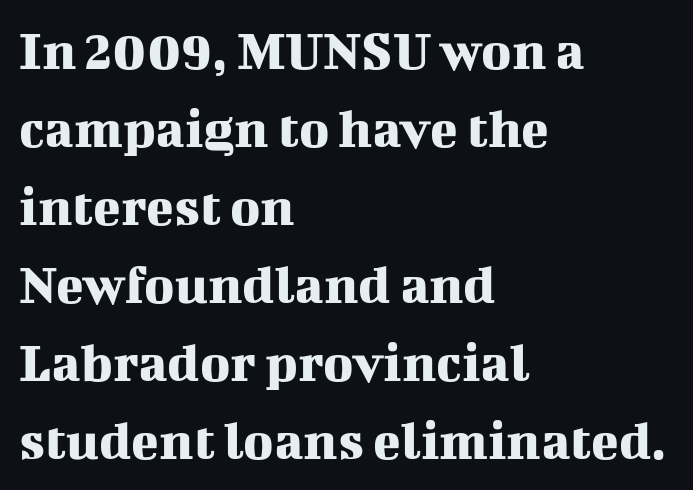
Looks like regular typesetting: each glyph gets only the width it needs. Caption: multi-line text, flush left, ragged right. This is the regular roman posture of the typeface. You could call the tracking neutral — neither tight nor loose. The designer left line spacing at the default.
